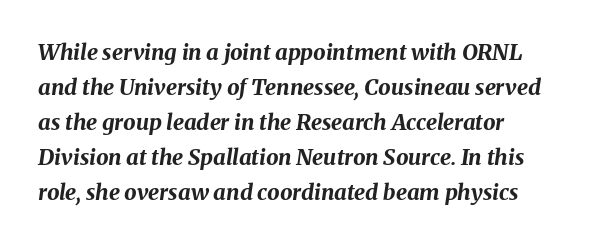
Q: Is the text bold? A: Yes.
Q: Is the text italic (slanted)? A: Yes, it leans right by about 8 degrees.
Q: Is the text underlined? A: No.
Q: How is the paragraph aligned? A: Left-aligned.
Q: Is the spacing between letters normal or unusually wide? A: Normal.
Q: Is the spacing between lines tight, normal or loose? A: Normal.
